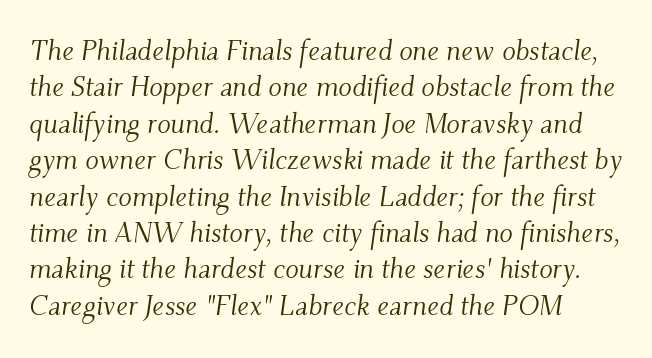
The image shows 28 px light serif type, italic (leaning right); set left-aligned, normal line spacing (1.3x), normal letter spacing, not underlined; medium stroke contrast and a small x-height.
